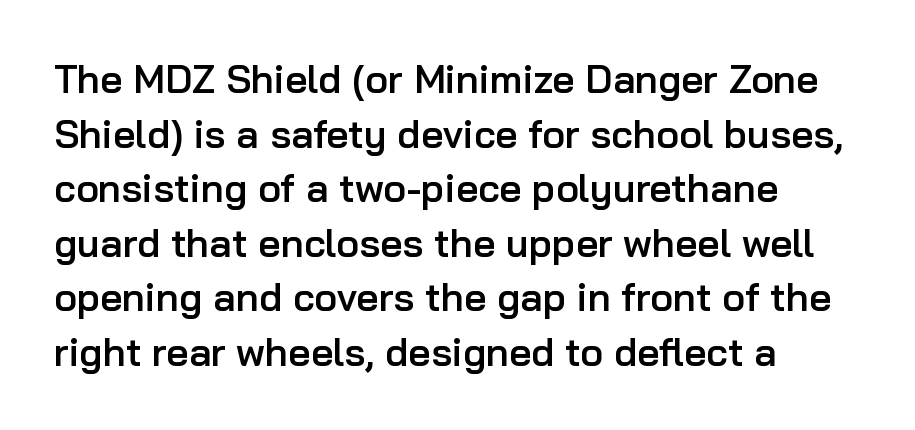
Q: Is the text bold? A: Semi-bold.
Q: Is the text italic (slanted)? A: No, it is upright.
Q: Is the typeface a serif or a sans-serif typeface? A: Sans-serif.
Q: Is the text underlined? A: No.
Q: How is the paragraph aligned? A: Left-aligned.
Q: Is the spacing between letters normal or unusually wide? A: Normal.
Q: Is the spacing between lines tight, normal or loose? A: Normal.
Q: Width (condensed, normal, or wide)? A: Normal.
Q: Stroke contrast? A: Low.
Q: x-height? A: Medium.
Q: Monospaced? A: No.
